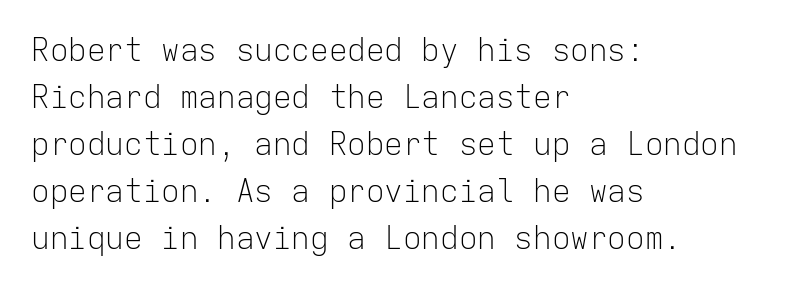
Line starts are locked; line ends wander. There is no visible air inserted between adjacent glyphs. The passage shown stacks its lines at a standard gap. The letters march in equal steps, a hallmark of fixed-pitch type. This sample uses an upright cut, with every glyph sitting square on the baseline.
